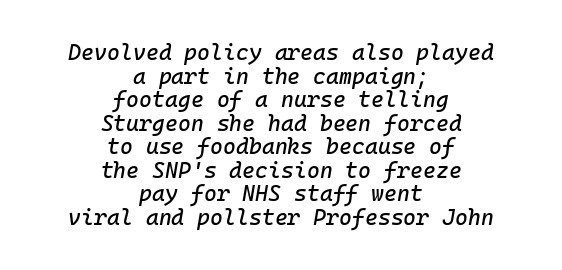
{"italic": "yes", "lean": "right", "slant_degrees": 10, "underline": "no", "align": "center", "line_spacing": "tight", "line_spacing_ratio": 1.07, "letter_spacing": "normal", "letter_spacing_em": 0.0, "glyph_px": 22}
